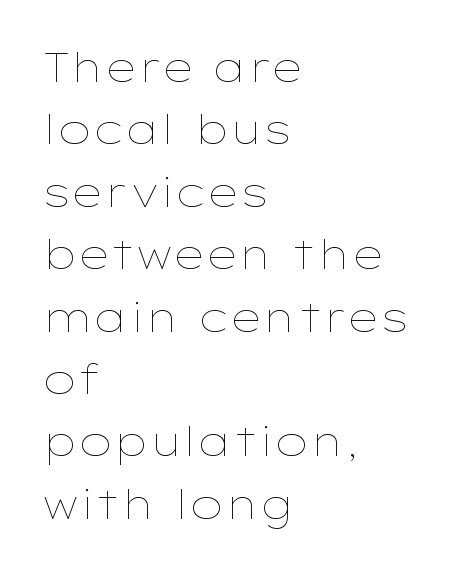
Q: Is the text bold? A: No.
Q: Is the text italic (slanted)? A: No, it is upright.
Q: Is the text underlined? A: No.
Q: How is the paragraph aligned? A: Left-aligned.
Q: Is the spacing between letters normal or unusually wide? A: Normal.
Q: Is the spacing between lines tight, normal or loose? A: Normal.
Q: Width (condensed, normal, or wide)? A: Wide.
Q: Stroke contrast? A: Low.
Q: x-height? A: Medium.
Q: Monospaced? A: No.
